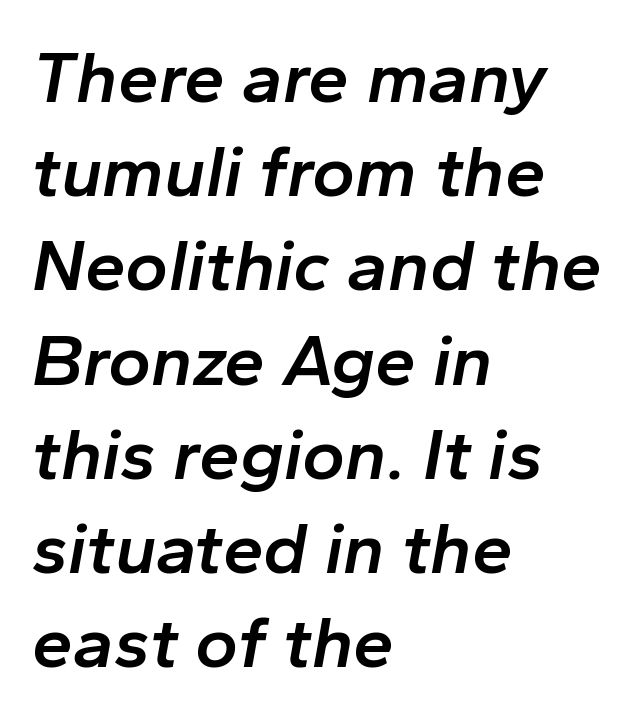
{"italic": "yes", "lean": "right", "slant_degrees": 10, "bold": "semi", "weight": "semibold", "width": "normal", "stroke_contrast": "low", "x_height": "medium", "monospaced": "no", "underline": "no", "align": "left", "line_spacing": "normal", "line_spacing_ratio": 1.29, "letter_spacing": "normal", "letter_spacing_em": 0.0, "glyph_px": 73}
